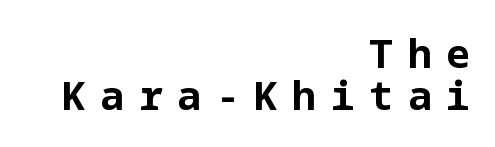
Q: Is the text bold? A: Yes.
Q: Is the text italic (slanted)? A: No, it is upright.
Q: Is the typeface a serif or a sans-serif typeface? A: Sans-serif.
Q: Is the text underlined? A: No.
Q: How is the paragraph aligned? A: Right-aligned.
Q: Is the spacing between letters normal or unusually wide? A: Unusually wide.
Q: Is the spacing between lines tight, normal or loose? A: Tight.
Q: Width (condensed, normal, or wide)? A: Normal.
Q: Stroke contrast? A: Low.
Q: x-height? A: Medium.
